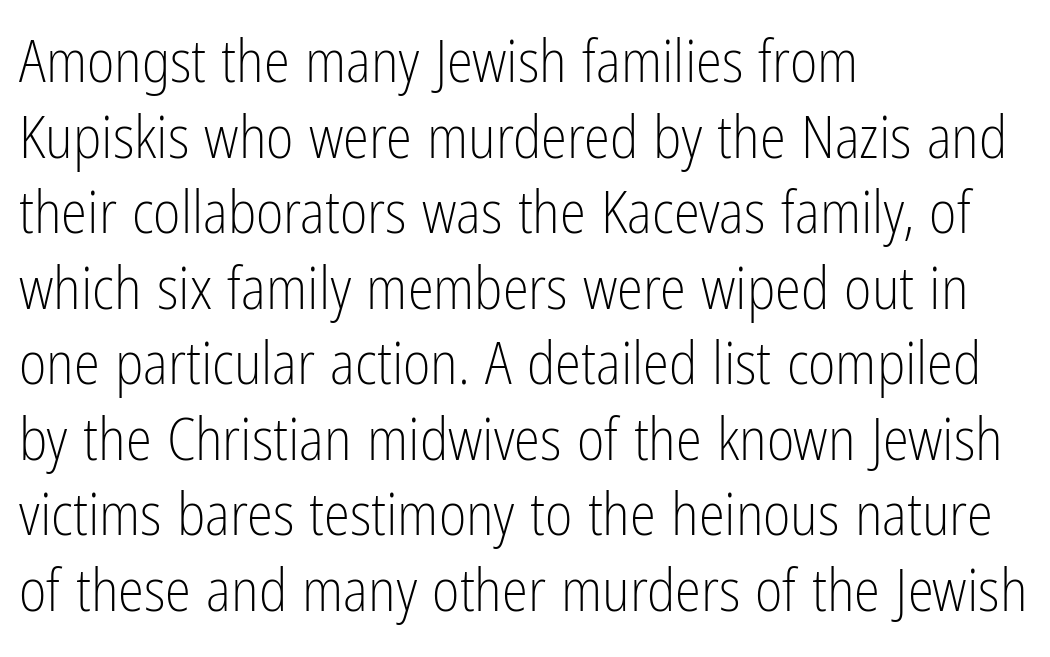
Every row of glyphs begins at an identical x-position on the left. Normally led — the rows are evenly, conventionally spaced. The lettering holds an erect, upright posture throughout. Decoration check: the copy has no underline.
